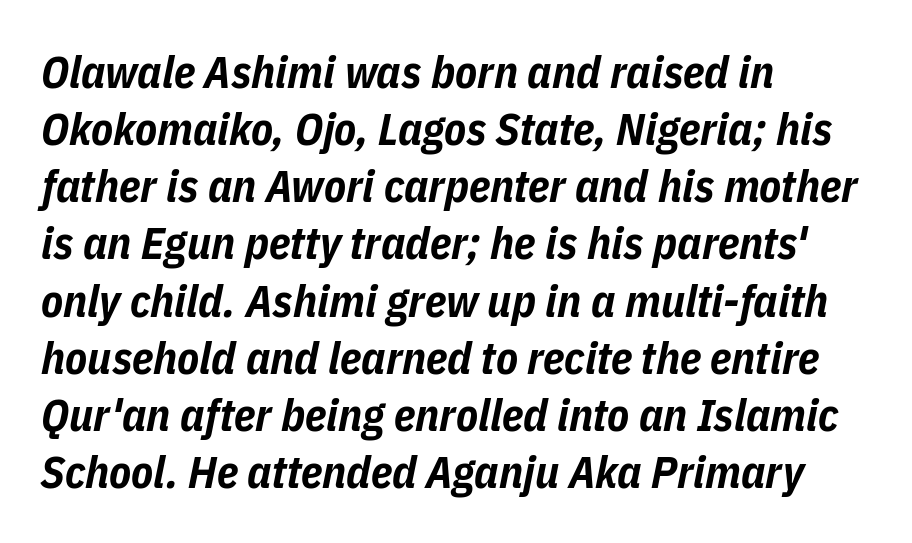
{"italic": "yes", "lean": "right", "slant_degrees": 11, "bold": "yes", "weight": "bold", "width": "condensed", "stroke_contrast": "low", "x_height": "medium", "monospaced": "no", "underline": "no", "align": "left", "line_spacing": "normal", "line_spacing_ratio": 1.27, "letter_spacing": "normal", "letter_spacing_em": 0.0, "glyph_px": 45}
